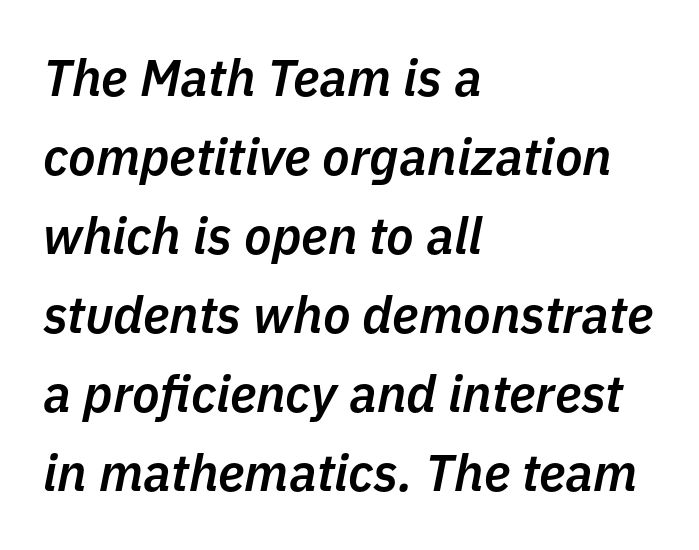
How are the letters spaced? Ordinarily, with no added tracking. Compared with ordinary roman type, these characters are visibly tilted. Alignment: flush left. This is moderately heavy type, rendered in semibold.
